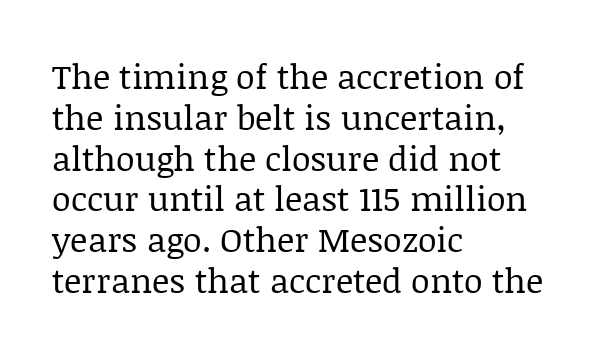
Summary of weight: not heavy and not bold. Notice how the passage keeps a crisp vertical edge on the left only. What stands out about the letter spacing? Nothing — it is the standard amount. The specimen reads as upright at a glance.
